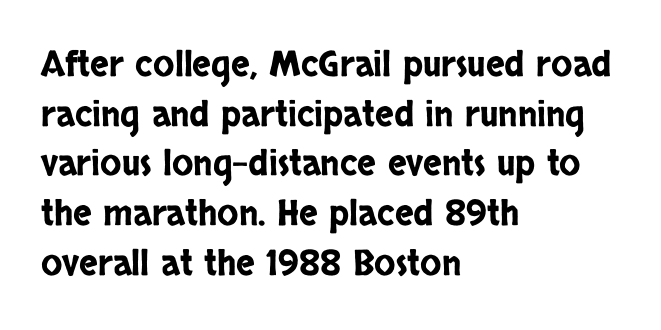
Honestly, the row spacing looks completely unremarkable. The ragged edge is on the right, which tells us the setting is flush left. A sans-serif font was chosen for this passage. Inter-character spacing is left at the font's built-in metrics. A roman cut, with each character standing at attention.
